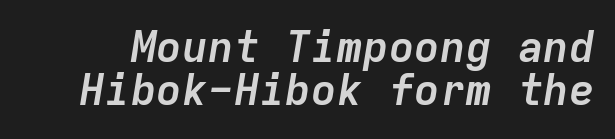
As a designer I'd log this as weight 700, bold. Leading is clearly below the norm, producing a dense column. How are the letters spaced? Ordinarily, with no added tracking. Italic: yes, the glyphs are oblique. Anything drawn beneath the words? Only blank space. This sample has the even, mechanical cadence of fixed-width lettering.
